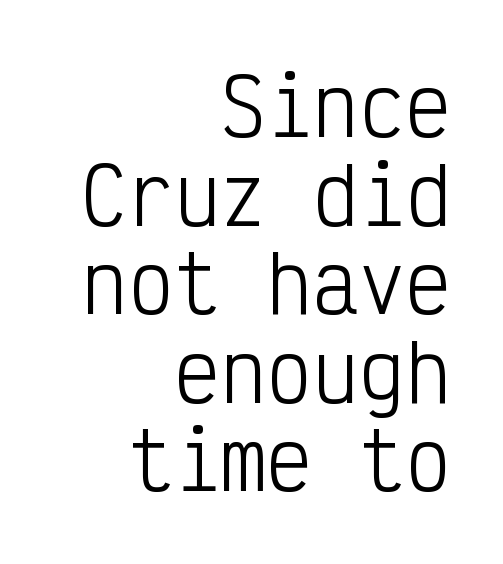
Q: Is the text bold? A: No.
Q: Is the text italic (slanted)? A: No, it is upright.
Q: Is the typeface a serif or a sans-serif typeface? A: Sans-serif.
Q: Is the text underlined? A: No.
Q: How is the paragraph aligned? A: Right-aligned.
Q: Is the spacing between letters normal or unusually wide? A: Normal.
Q: Is the spacing between lines tight, normal or loose? A: Tight.
Q: Width (condensed, normal, or wide)? A: Condensed.
Q: Stroke contrast? A: Low.
Q: x-height? A: Medium.
Q: Monospaced? A: Yes.
